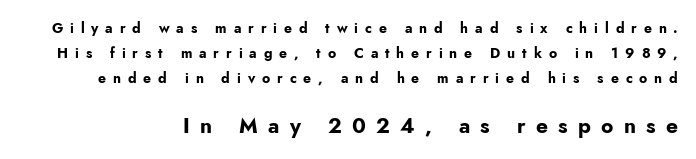
Q: Is the text bold? A: Yes.
Q: Is the text italic (slanted)? A: No, it is upright.
Q: Is the text underlined? A: No.
Q: Is the spacing between letters normal or unusually wide? A: Unusually wide.
Q: Which block of text is set in a larger size, the first (top) or the second (bottom)? A: The second (bottom) one.
